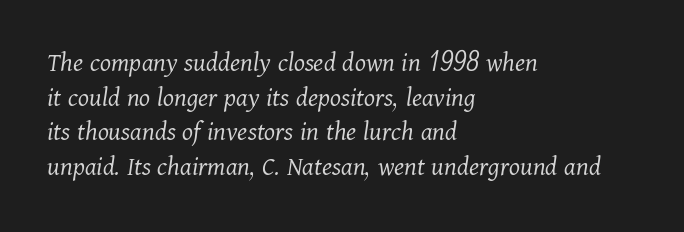
{"serif": "yes", "italic": "yes", "lean": "right", "slant_degrees": 11, "bold": "no", "weight": "light", "width": "normal", "stroke_contrast": "medium", "x_height": "medium", "monospaced": "no", "underline": "no", "align": "left", "line_spacing_ratio": 1.24, "letter_spacing": "normal", "letter_spacing_em": 0.0, "glyph_px": 28}
